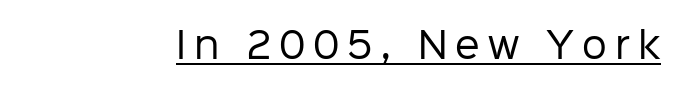
Q: Is the text bold? A: No.
Q: Is the text italic (slanted)? A: No, it is upright.
Q: Is the typeface a serif or a sans-serif typeface? A: Sans-serif.
Q: Is the text underlined? A: Yes.
Q: Is the spacing between letters normal or unusually wide? A: Unusually wide.
Q: Width (condensed, normal, or wide)? A: Normal.
Q: Stroke contrast? A: Low.
Q: x-height? A: Medium.
Q: Monospaced? A: No.
